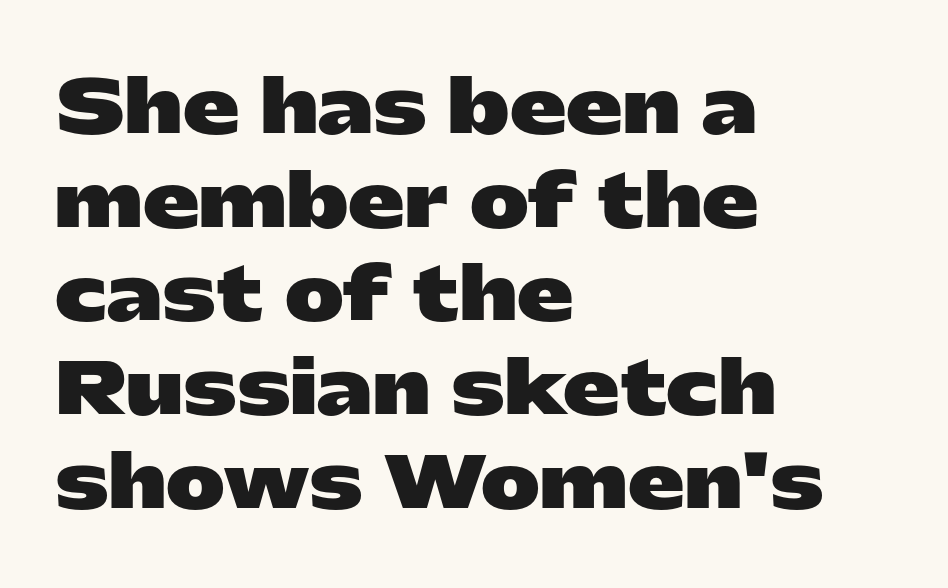
{"serif": "no", "italic": "no", "bold": "yes", "weight": "heavy", "width": "wide", "stroke_contrast": "low", "x_height": "medium", "monospaced": "no", "underline": "no", "align": "left", "line_spacing": "normal", "line_spacing_ratio": 1.32, "letter_spacing": "normal", "letter_spacing_em": 0.0, "glyph_px": 71}
